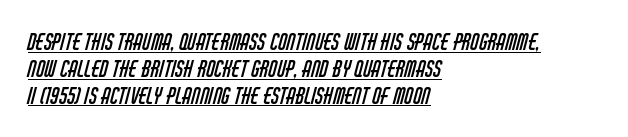
The image shows 22 px text type; set left-aligned, line spacing 1.22x, normal letter spacing, underlined.
